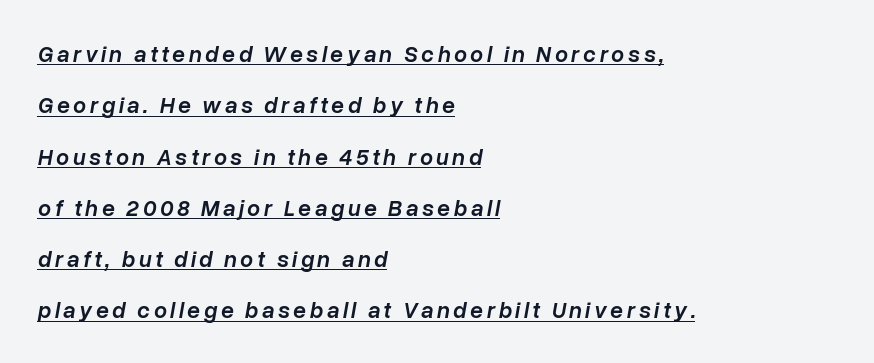
{"italic": "yes", "lean": "right", "slant_degrees": 10, "bold": "semi", "underline": "yes", "align": "left", "line_spacing": "loose", "line_spacing_ratio": 2.23, "glyph_px": 23}
